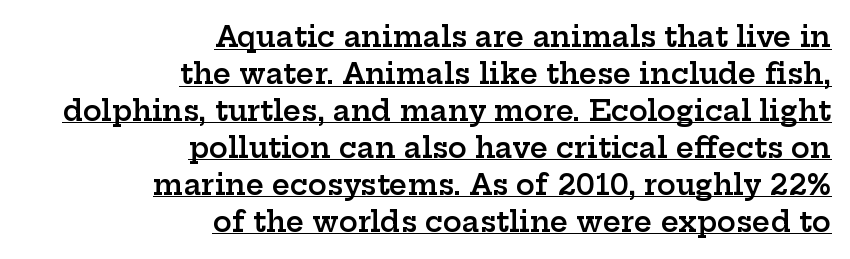
{"serif": "yes", "italic": "no", "bold": "semi", "weight": "semibold", "width": "wide", "stroke_contrast": "low", "x_height": "medium", "monospaced": "no", "underline": "yes", "align": "right", "line_spacing": "normal", "line_spacing_ratio": 1.32, "letter_spacing": "normal", "letter_spacing_em": 0.0, "glyph_px": 28}
